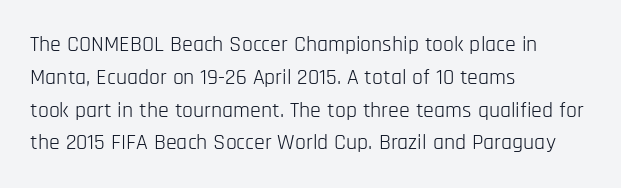
Descender tails drop into unmarked territory. Vertically, the passage feels balanced, rows spaced as you'd expect. The typesetter chose a ragged-right arrangement here. The typography opts for an upright posture over an oblique one. The rendering keeps characters at their native spacing. Stroke mass is kept to a normal reading level or below.
